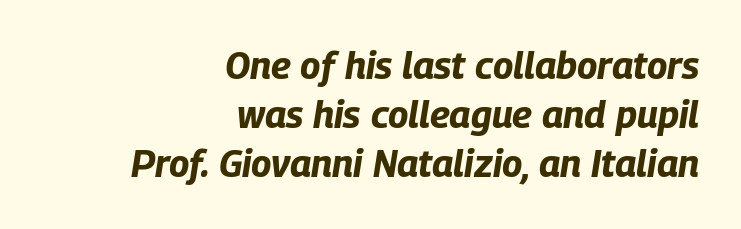
Q: Is the text bold? A: Yes.
Q: Is the text italic (slanted)? A: Yes, it leans right by about 9 degrees.
Q: Is the text underlined? A: No.
Q: How is the paragraph aligned? A: Right-aligned.
Q: Is the spacing between letters normal or unusually wide? A: Normal.
Q: Is the spacing between lines tight, normal or loose? A: Normal.
Q: Width (condensed, normal, or wide)? A: Condensed.
Q: Stroke contrast? A: Low.
Q: x-height? A: Large.
Q: Monospaced? A: No.
